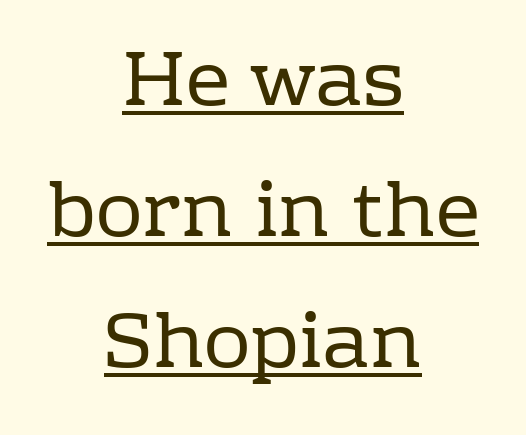
The image shows 78 px regular-weight serif type, upright; set centered, normal line spacing (1.68x), normal letter spacing, underlined; low stroke contrast and a medium x-height.
